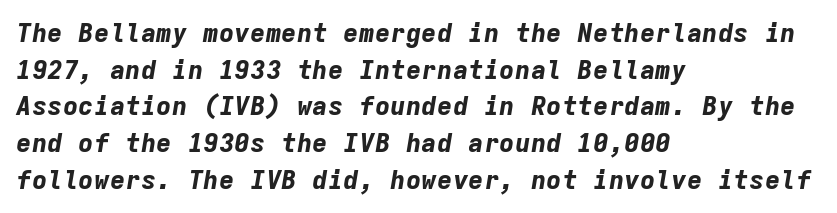
Q: Is the text bold? A: Yes.
Q: Is the text italic (slanted)? A: Yes, it leans right by about 9 degrees.
Q: Is the text underlined? A: No.
Q: How is the paragraph aligned? A: Left-aligned.
Q: Is the spacing between letters normal or unusually wide? A: Normal.
Q: Is the spacing between lines tight, normal or loose? A: Normal.
